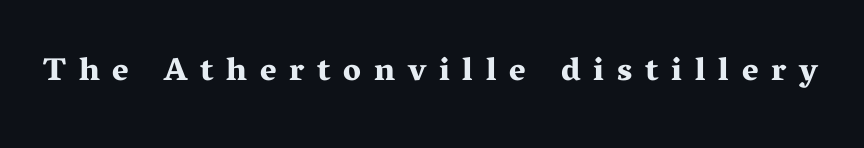
The image shows 32 px bold, wide serif type, upright; set unusually wide letter spacing (+0.4 em), not underlined; medium stroke contrast and a medium x-height.
